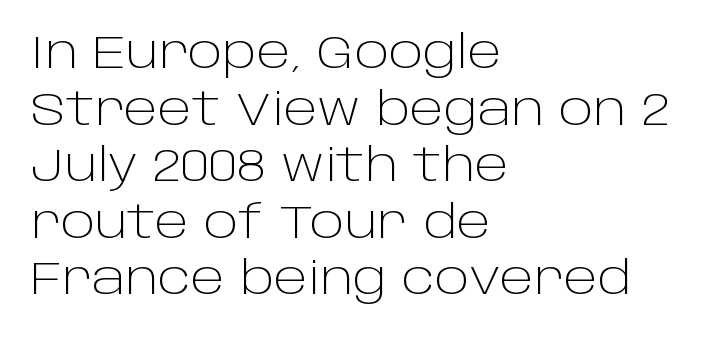
{"serif": "no", "italic": "no", "bold": "no", "weight": "light", "width": "normal", "stroke_contrast": "low", "x_height": "large", "monospaced": "no", "underline": "no", "align": "left", "line_spacing_ratio": 1.23, "letter_spacing": "normal", "letter_spacing_em": 0.0, "glyph_px": 46}
